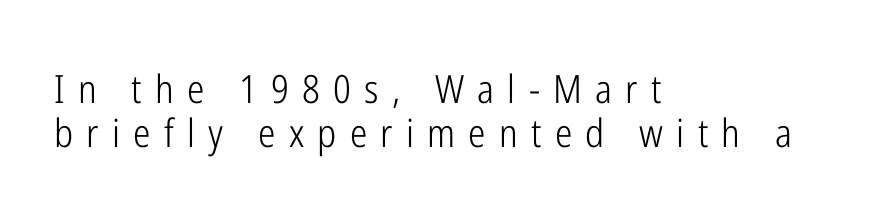
Weight: not bold — regular or lighter. Does the leading feel generous? Not at all — it's pinched. The type family on display is of the sans-serif kind. The rendering inserts visible extra space after every character. Is the block centered? No — it sits flush against the left margin.
